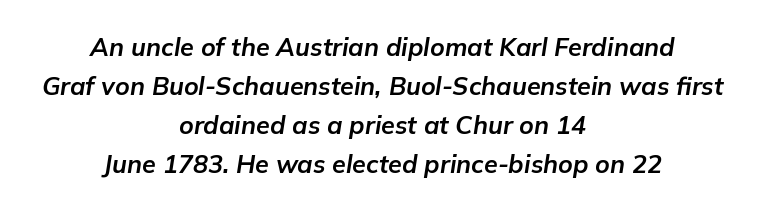
The image shows 25 px bold type, italic (leaning right); set centered, normal line spacing (1.56x), normal letter spacing, not underlined.
